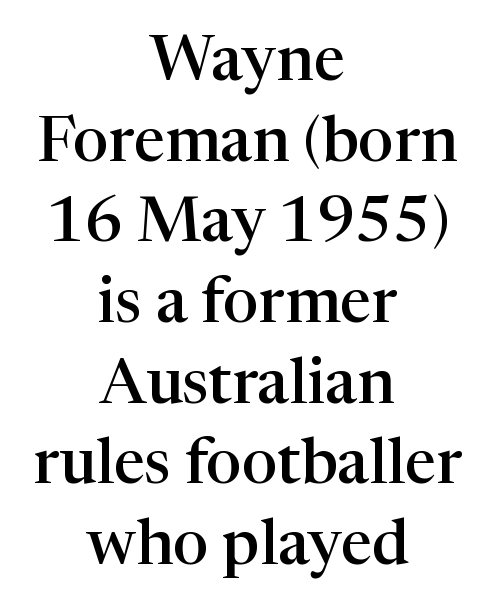
{"serif": "yes", "italic": "no", "bold": "semi", "weight": "semibold", "width": "normal", "stroke_contrast": "high", "x_height": "medium", "monospaced": "no", "underline": "no", "align": "center", "line_spacing": "normal", "line_spacing_ratio": 1.28, "letter_spacing": "normal", "letter_spacing_em": 0.0, "glyph_px": 63}
